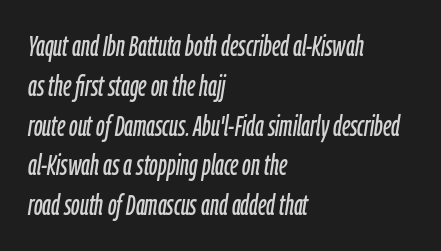
{"italic": "yes", "lean": "right", "slant_degrees": 9, "width": "condensed", "stroke_contrast": "low", "x_height": "medium", "monospaced": "no", "underline": "no", "align": "left", "line_spacing": "normal", "line_spacing_ratio": 1.42, "letter_spacing": "normal", "letter_spacing_em": 0.0, "glyph_px": 28}
